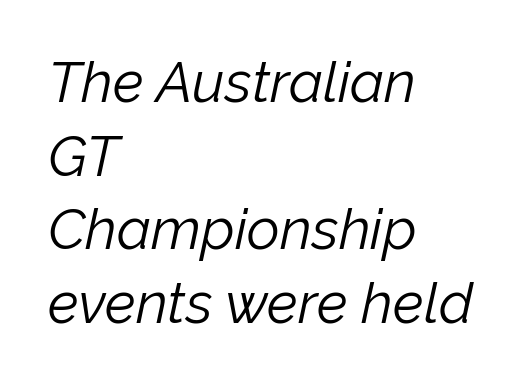
Horizontal alignment here is leftward, the default for most running prose. Would a proofreader flag this as italicized? Yes. Check the space under the baseline: it is left empty. The vertical gap from one line to the next is medium.
